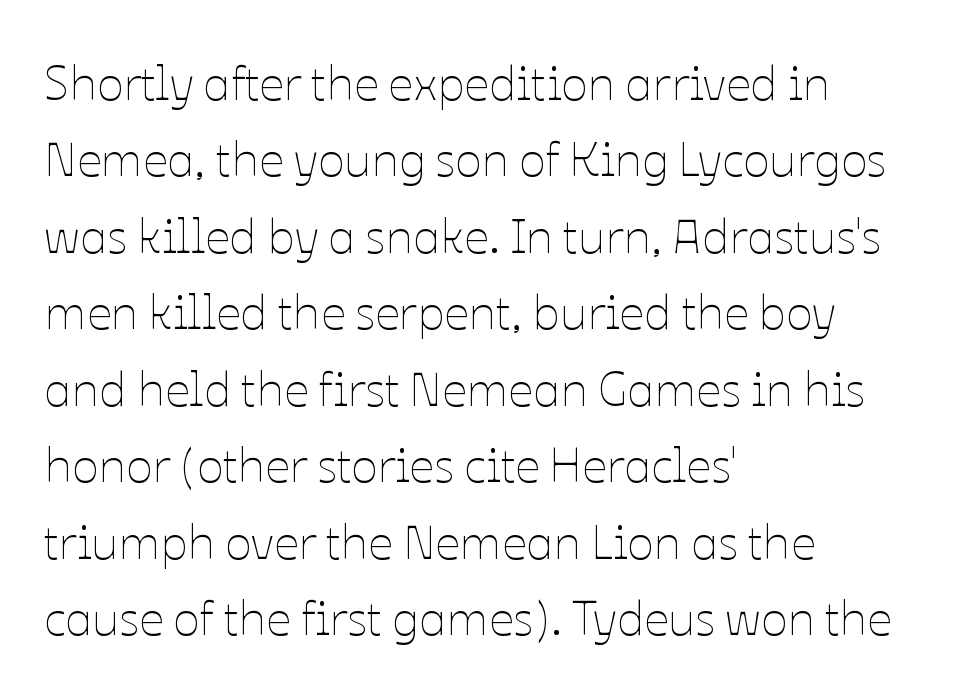
Q: Is the text bold? A: No.
Q: Is the text italic (slanted)? A: No, it is upright.
Q: Is the text underlined? A: No.
Q: How is the paragraph aligned? A: Left-aligned.
Q: Is the spacing between letters normal or unusually wide? A: Normal.
Q: Is the spacing between lines tight, normal or loose? A: Normal.
Q: Width (condensed, normal, or wide)? A: Normal.
Q: Stroke contrast? A: Low.
Q: x-height? A: Medium.
Q: Monospaced? A: No.
